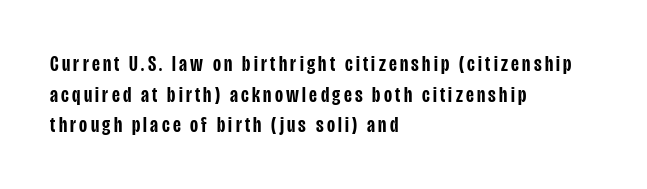
The image shows 22 px text type, upright; set left-aligned, normal line spacing (1.39x), not underlined.
